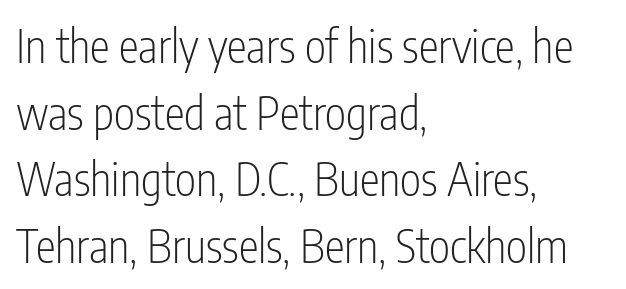
{"serif": "no", "italic": "no", "bold": "no", "weight": "light", "width": "condensed", "stroke_contrast": "low", "x_height": "medium", "monospaced": "no", "underline": "no", "align": "left", "line_spacing": "normal", "line_spacing_ratio": 1.48, "letter_spacing": "normal", "letter_spacing_em": 0.0, "glyph_px": 45}
